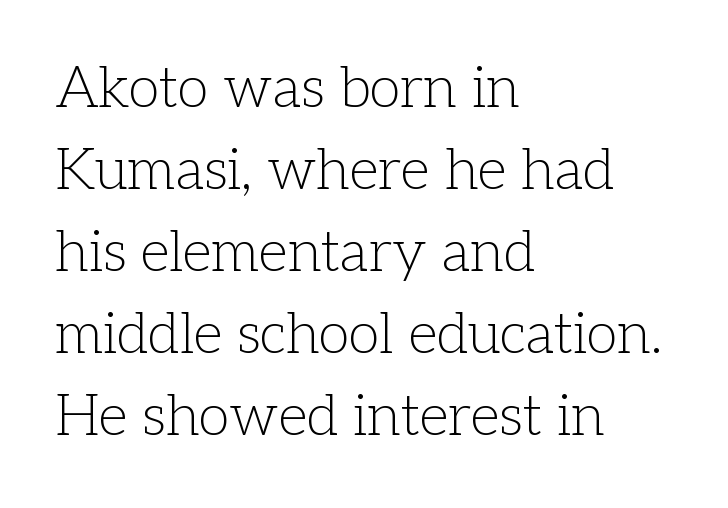
Q: Is the text bold? A: No.
Q: Is the text italic (slanted)? A: No, it is upright.
Q: Is the typeface a serif or a sans-serif typeface? A: Serif.
Q: Is the text underlined? A: No.
Q: How is the paragraph aligned? A: Left-aligned.
Q: Is the spacing between letters normal or unusually wide? A: Normal.
Q: Is the spacing between lines tight, normal or loose? A: Normal.
Q: Width (condensed, normal, or wide)? A: Normal.
Q: Stroke contrast? A: Low.
Q: x-height? A: Medium.
Q: Monospaced? A: No.
